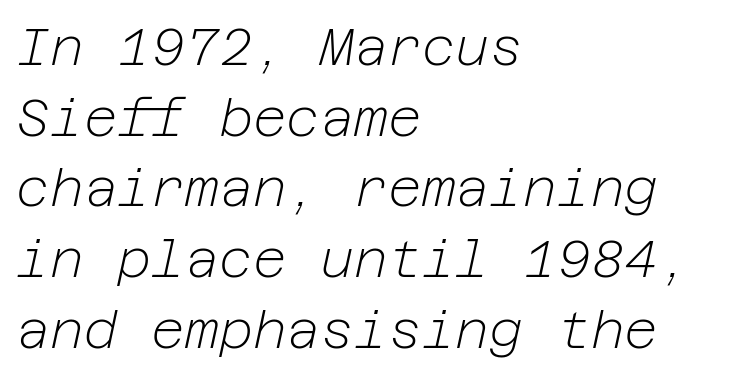
{"italic": "yes", "lean": "right", "slant_degrees": 12, "bold": "no", "weight": "light", "width": "normal", "stroke_contrast": "low", "x_height": "medium", "underline": "no", "align": "left", "line_spacing": "normal", "line_spacing_ratio": 1.36, "letter_spacing": "normal", "letter_spacing_em": 0.0, "glyph_px": 52}
